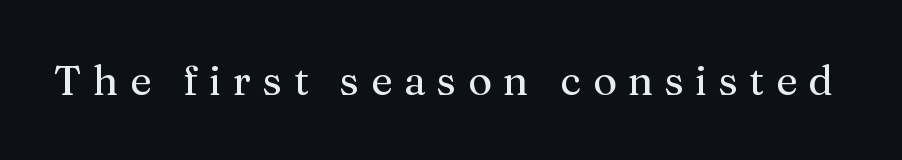
{"serif": "yes", "italic": "no", "width": "normal", "stroke_contrast": "medium", "x_height": "medium", "monospaced": "no", "underline": "no", "letter_spacing": "wide", "letter_spacing_em": 0.28, "glyph_px": 41}
